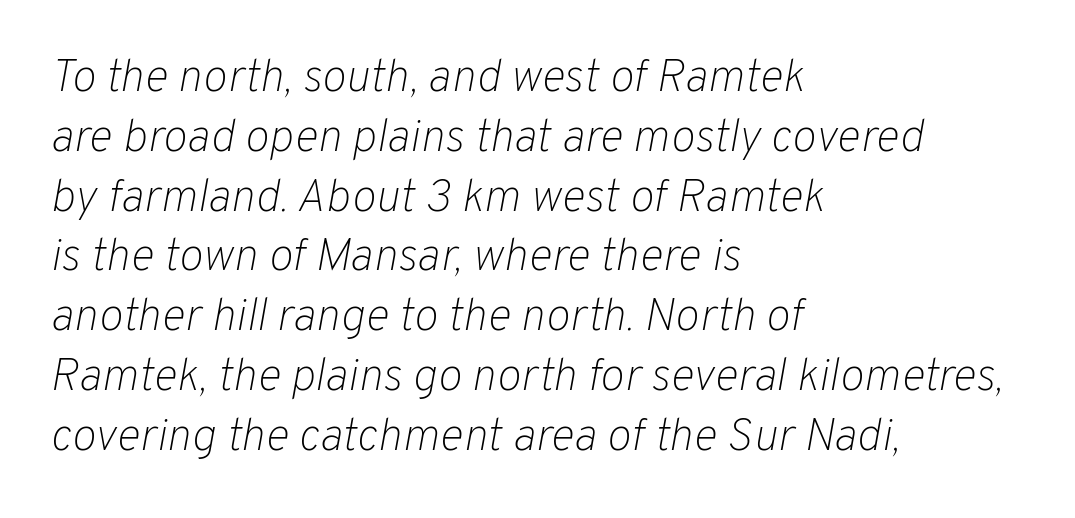
The image shows 46 px light type, italic (leaning right); set left-aligned, normal line spacing (1.3x), normal letter spacing, not underlined; low stroke contrast and a medium x-height.
